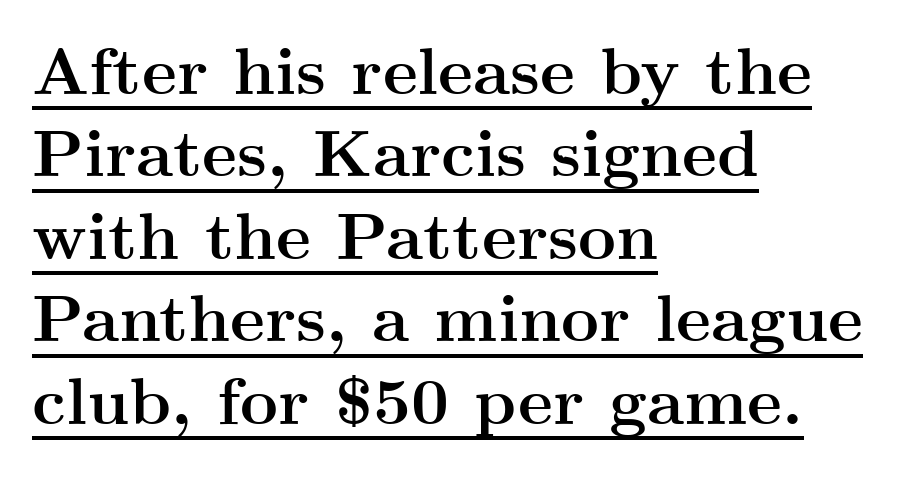
{"serif": "yes", "italic": "no", "bold": "yes", "weight": "semibold", "width": "wide", "stroke_contrast": "medium", "x_height": "small", "monospaced": "no", "underline": "yes", "align": "left", "line_spacing": "normal", "line_spacing_ratio": 1.25, "letter_spacing": "normal", "letter_spacing_em": 0.0, "glyph_px": 66}
